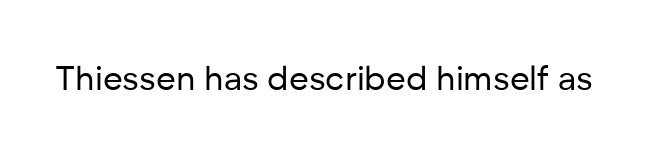
The image shows 34 px regular-weight sans-serif type, upright; set normal letter spacing, not underlined; low stroke contrast and a medium x-height.
